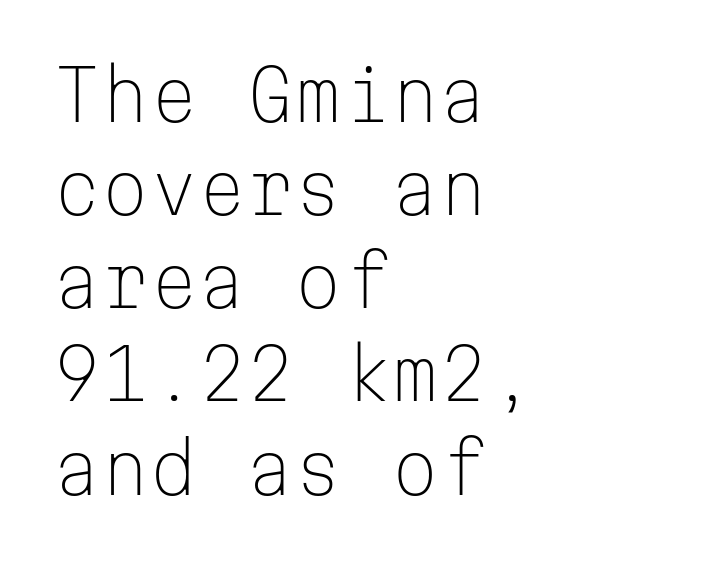
Q: Is the text bold? A: No.
Q: Is the text italic (slanted)? A: No, it is upright.
Q: Is the typeface a serif or a sans-serif typeface? A: Sans-serif.
Q: Is the text underlined? A: No.
Q: How is the paragraph aligned? A: Left-aligned.
Q: Is the spacing between letters normal or unusually wide? A: Normal.
Q: Is the spacing between lines tight, normal or loose? A: Normal.
Q: Width (condensed, normal, or wide)? A: Normal.
Q: Stroke contrast? A: Low.
Q: x-height? A: Medium.
Q: Monospaced? A: Yes.
